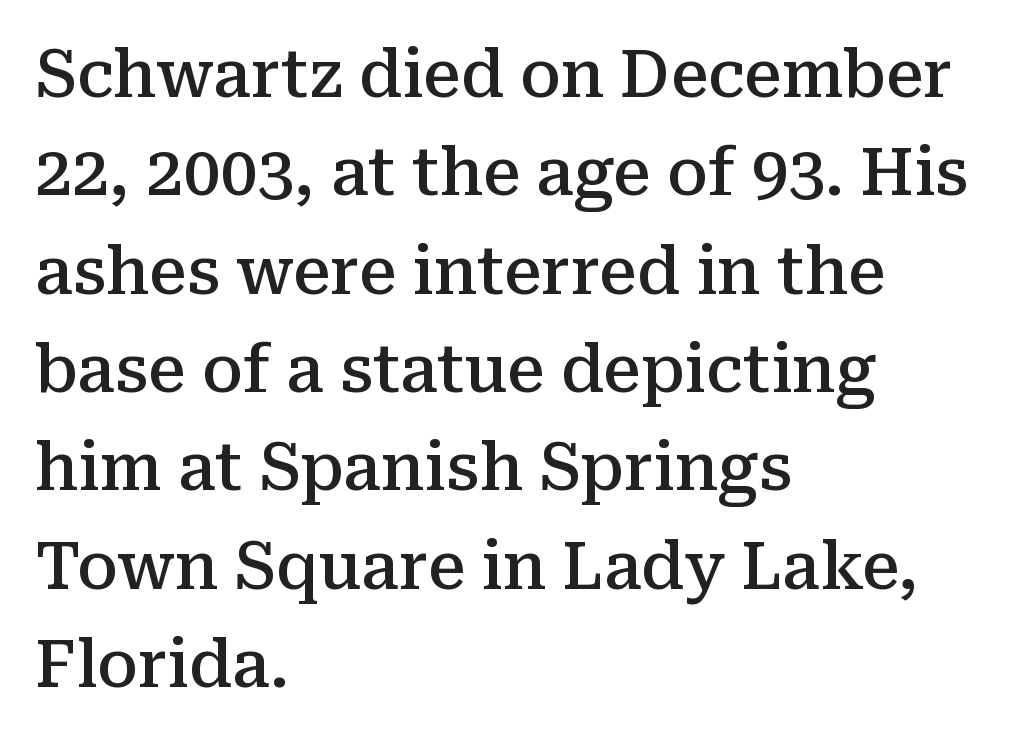
Compared with an ordinary text face, these strokes are moderately heavier — a semibold. Old-style or modern, the face here clearly has serifs. The passage shown is not underscored anywhere. Varying glyph widths throughout — classic text-font behaviour.
